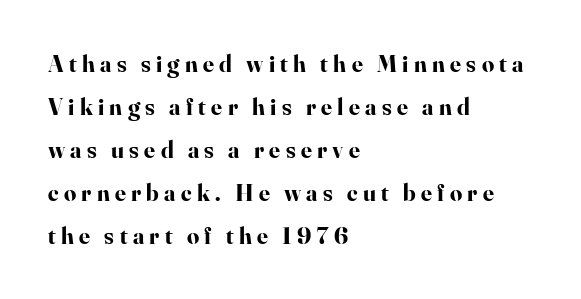
{"italic": "no", "bold": "yes", "underline": "no", "align": "left", "line_spacing_ratio": 1.79, "letter_spacing": "wide", "letter_spacing_em": 0.22, "glyph_px": 24}
